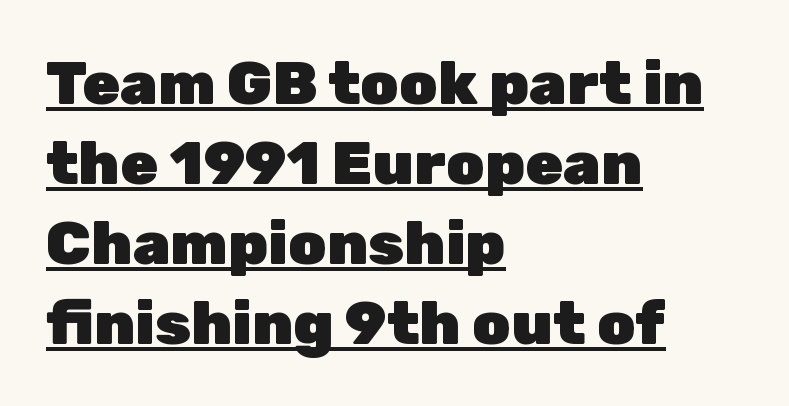
The image shows 61 px heavy sans-serif type, upright; set left-aligned, normal line spacing (1.31x), normal letter spacing, underlined; low stroke contrast and a medium x-height.
